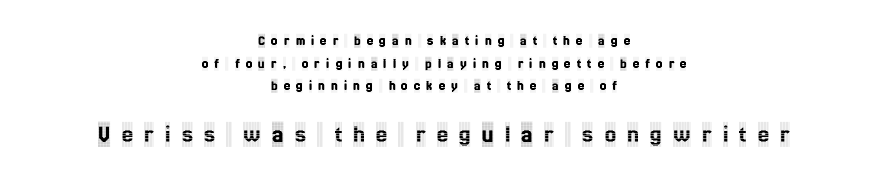
Q: Is the text italic (slanted)? A: No, it is upright.
Q: Is the text underlined? A: No.
Q: How is the paragraph aligned? A: Centered.
Q: Is the spacing between letters normal or unusually wide? A: Unusually wide.
Q: Is the spacing between lines tight, normal or loose? A: Normal.
Q: Which block of text is set in a larger size, the first (top) or the second (bottom)? A: The second (bottom) one.
